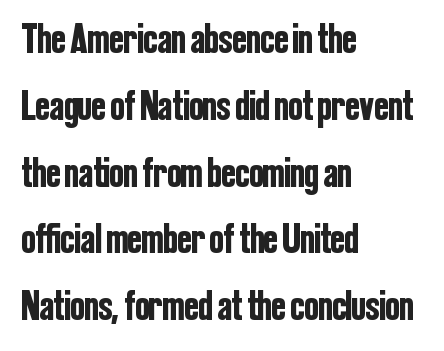
No feet cap the strokes, marking this as sans-serif type. Normally led — the rows are evenly, conventionally spaced. Think of a printed novel: that variable character pitch is what you see here. A roman cut, with each character standing at attention.
